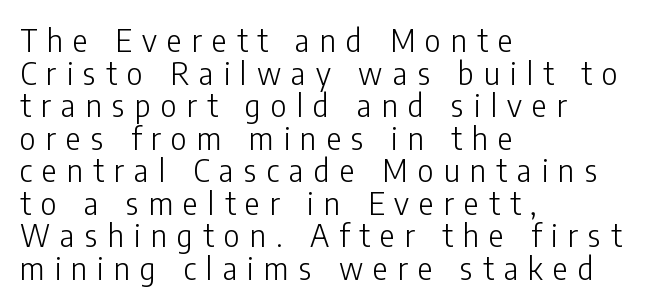
The lettering stays uniformly vertical, giving the passage a roman look. The letterforms stand isolated, each surrounded by extra space. Compared with typical paragraphs, the rows here are closer together. The typesetting does not lean heavy: it is not bold. Honestly, there is no underline to notice here at all.
